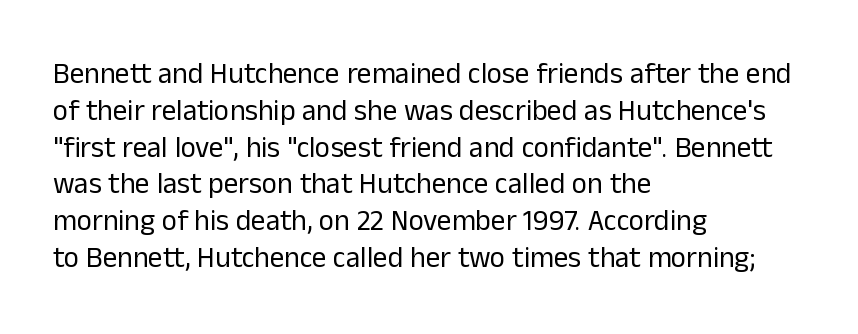
{"serif": "no", "italic": "no", "bold": "no", "weight": "regular", "width": "normal", "stroke_contrast": "low", "x_height": "medium", "monospaced": "no", "underline": "no", "align": "left", "line_spacing": "normal", "line_spacing_ratio": 1.27, "letter_spacing": "normal", "letter_spacing_em": 0.0, "glyph_px": 29}
